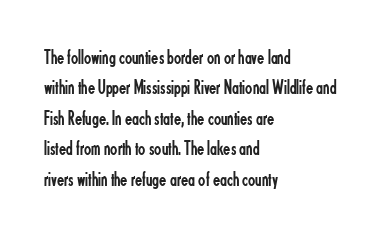
{"italic": "no", "bold": "no", "underline": "no", "align": "left", "line_spacing": "normal", "line_spacing_ratio": 1.45, "letter_spacing": "normal", "letter_spacing_em": 0.0, "glyph_px": 21}
